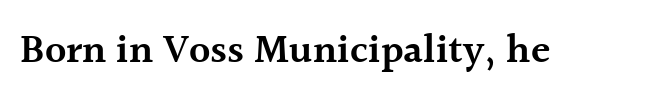
The image shows 40 px semibold serif type, upright; set normal letter spacing, not underlined; a medium x-height.
